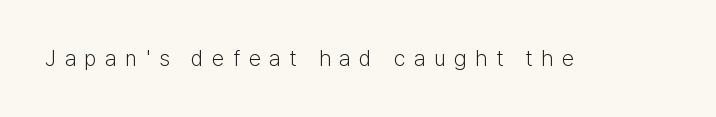
The image shows 22 px text type, upright; set unusually wide letter spacing (+0.39 em), not underlined.
